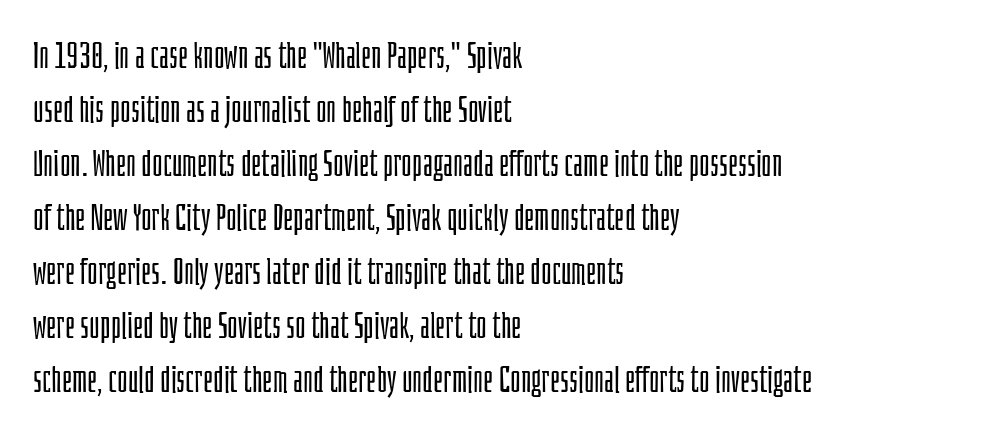
The image shows 36 px light, condensed sans-serif type, upright; set left-aligned, normal line spacing (1.5x), normal letter spacing, not underlined; low stroke contrast and a large x-height.
